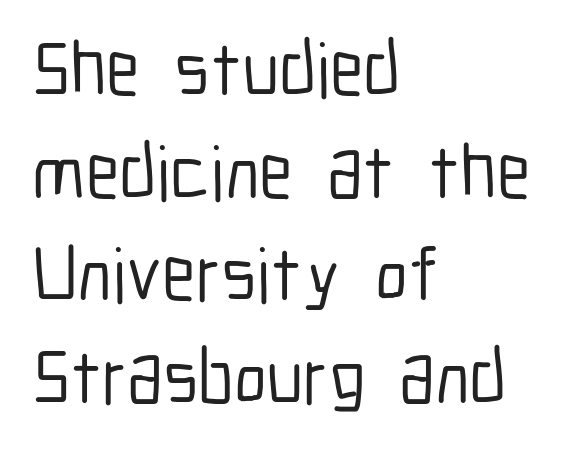
Q: Is the text italic (slanted)? A: No, it is upright.
Q: Is the typeface a serif or a sans-serif typeface? A: Sans-serif.
Q: Is the text underlined? A: No.
Q: How is the paragraph aligned? A: Left-aligned.
Q: Is the spacing between letters normal or unusually wide? A: Normal.
Q: Is the spacing between lines tight, normal or loose? A: Normal.
Q: Width (condensed, normal, or wide)? A: Condensed.
Q: Stroke contrast? A: Low.
Q: x-height? A: Medium.
Q: Monospaced? A: No.
